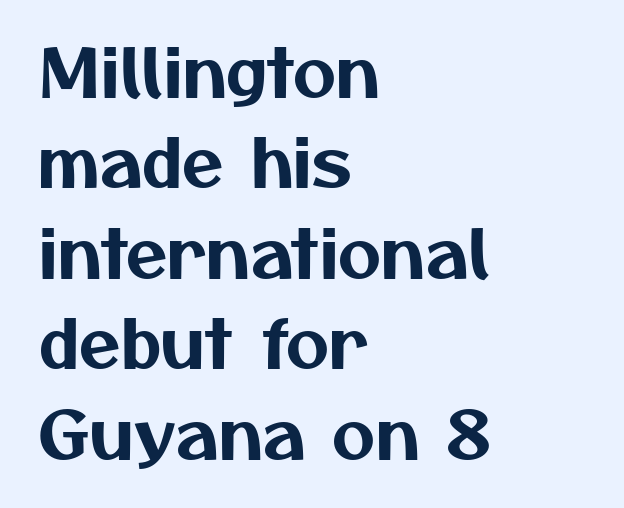
Q: Is the typeface a serif or a sans-serif typeface? A: Sans-serif.
Q: Is the text underlined? A: No.
Q: How is the paragraph aligned? A: Left-aligned.
Q: Is the spacing between letters normal or unusually wide? A: Normal.
Q: Is the spacing between lines tight, normal or loose? A: Normal.
Q: Width (condensed, normal, or wide)? A: Normal.
Q: Stroke contrast? A: Medium.
Q: x-height? A: Medium.
Q: Monospaced? A: No.
